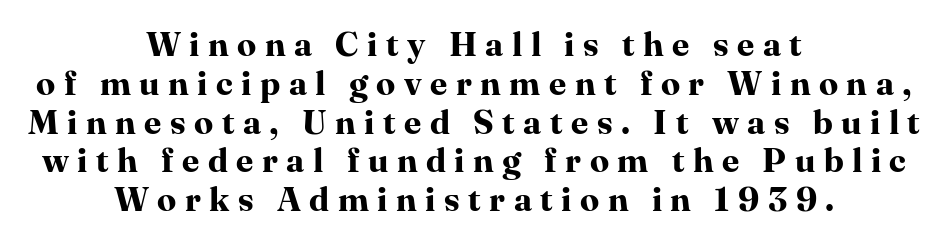
The image shows 34 px bold serif type, upright; set centered, tight line spacing (1.14x), unusually wide letter spacing (+0.25 em), not underlined; high stroke contrast and a medium x-height.
